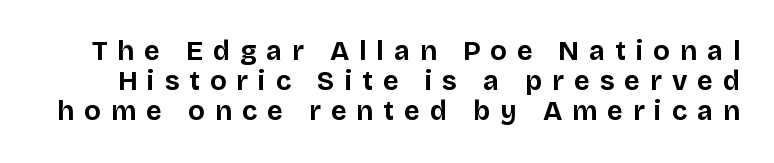
Q: Is the text bold? A: Yes.
Q: Is the text italic (slanted)? A: No, it is upright.
Q: Is the text underlined? A: No.
Q: Is the spacing between letters normal or unusually wide? A: Unusually wide.
Q: Is the spacing between lines tight, normal or loose? A: Tight.
